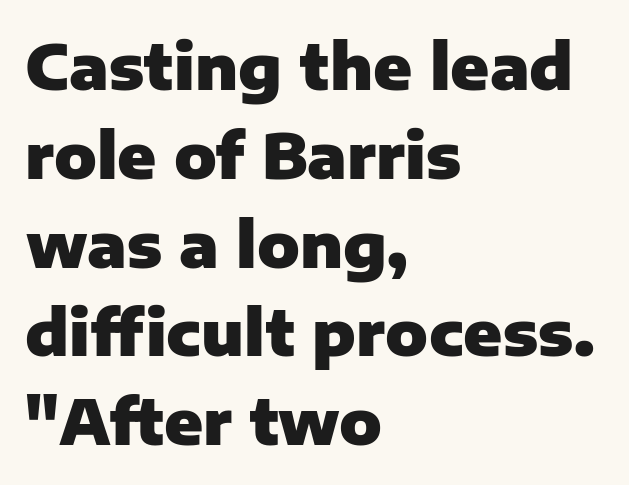
{"serif": "no", "italic": "no", "bold": "yes", "weight": "heavy", "width": "normal", "stroke_contrast": "low", "x_height": "medium", "monospaced": "no", "underline": "no", "align": "left", "line_spacing": "normal", "line_spacing_ratio": 1.41, "letter_spacing": "normal", "letter_spacing_em": 0.0, "glyph_px": 63}
